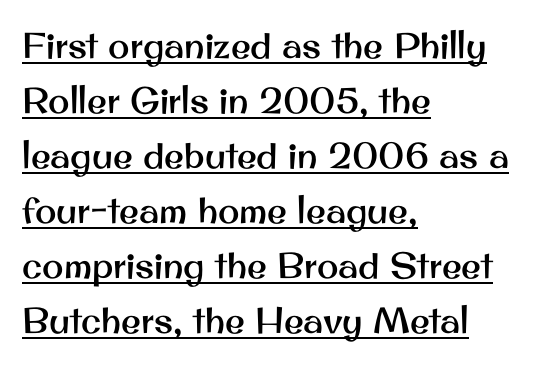
The image shows 36 px sans-serif type, upright; set left-aligned, normal line spacing (1.53x), normal letter spacing, underlined; medium stroke contrast and a small x-height.
